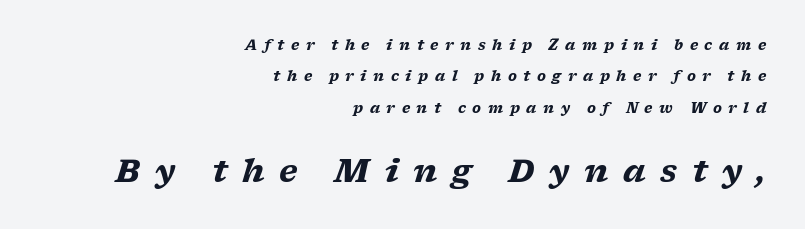
Heavy-handed strokes throughout: this text is bold. This is serif lettering, the kind often seen in printed books. The typography opts for an oblique posture over an upright one. Is there much room between lines? Yes — plenty of vertical air separates them.
